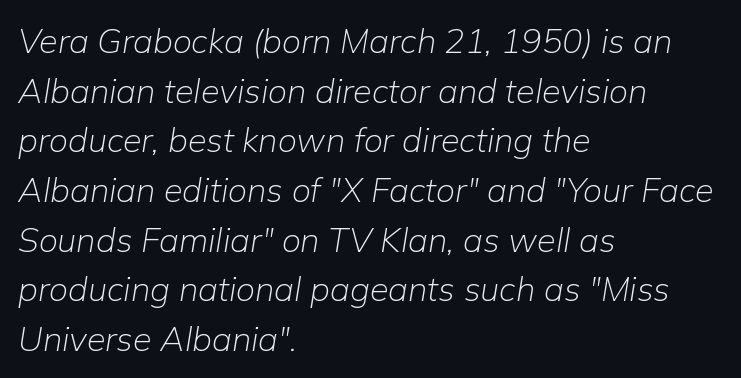
{"italic": "yes", "lean": "right", "slant_degrees": 9, "bold": "no", "weight": "light", "width": "normal", "stroke_contrast": "low", "x_height": "medium", "monospaced": "no", "underline": "no", "align": "left", "line_spacing": "normal", "line_spacing_ratio": 1.46, "letter_spacing": "normal", "letter_spacing_em": 0.0, "glyph_px": 34}
